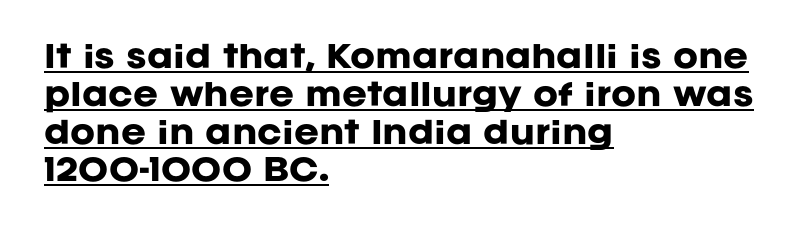
{"serif": "no", "italic": "no", "bold": "yes", "weight": "heavy", "width": "normal", "stroke_contrast": "low", "x_height": "large", "monospaced": "no", "underline": "yes", "align": "left", "line_spacing": "normal", "line_spacing_ratio": 1.26, "letter_spacing": "normal", "letter_spacing_em": 0.0, "glyph_px": 30}
